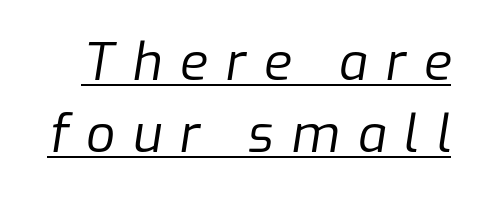
The lettering is marked with a stroke running underneath it. These lines were composed using italics. A typesetter would call this proportional, since set widths differ per character. A quiet, ordinary-to-light weight characterises the typeface. A normal amount of white space separates one row of letters from the next.
